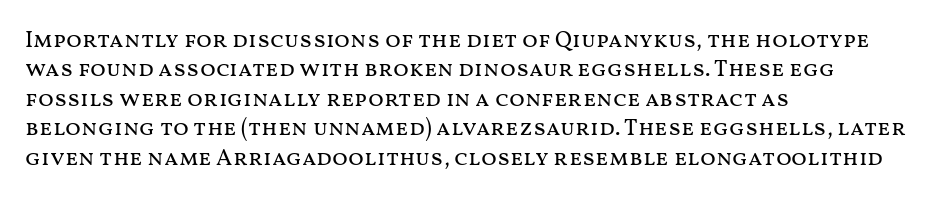
It's the straight-up-and-down kind of type. The face used here is rendered with its standard letterfit. The setting favours the left margin, as ordinary paragraphs usually do. This is not heavy type; no bold has been used. Interline gaps are of average width in this sample.
